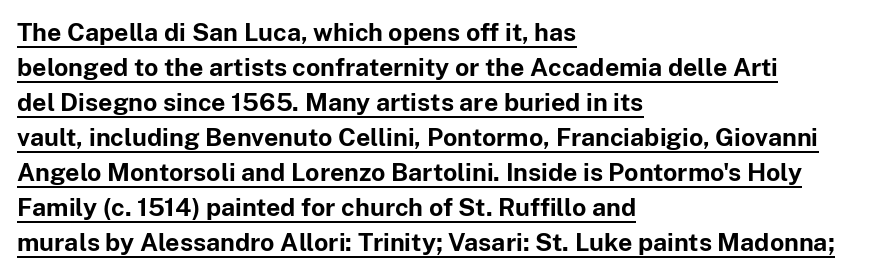
The image shows 25 px bold type, upright; set left-aligned, normal line spacing (1.4x), normal letter spacing, underlined.
